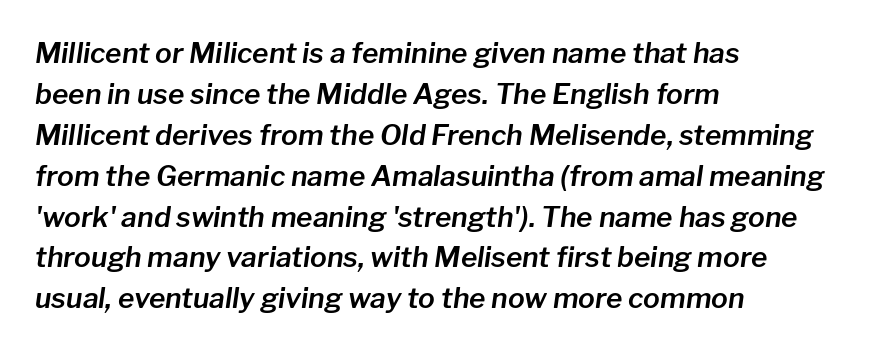
The image shows 28 px text type, italic (leaning right); set left-aligned, normal line spacing (1.46x), normal letter spacing, not underlined; low stroke contrast and a medium x-height.
